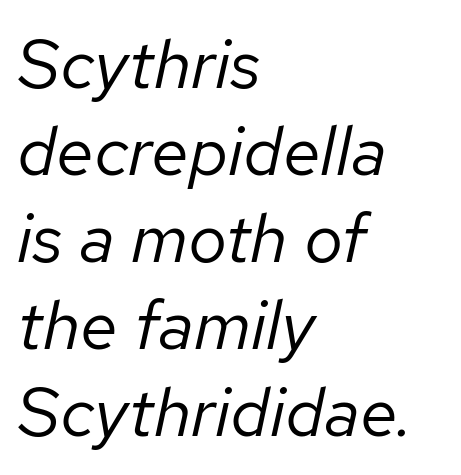
The image shows 69 px regular-weight type, italic (leaning right); set left-aligned, normal line spacing (1.26x), normal letter spacing, not underlined; low stroke contrast and a medium x-height.
